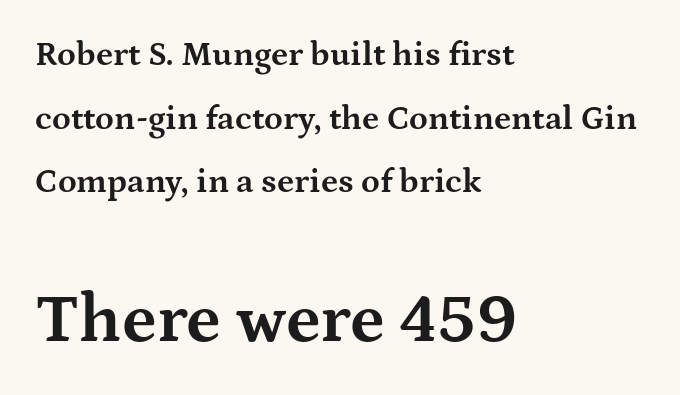
{"serif": "yes", "italic": "no", "bold": "yes", "weight": "bold", "width": "wide", "stroke_contrast": "medium", "x_height": "medium", "monospaced": "no", "underline": "no", "align": "left", "line_spacing_ratio": 1.87, "letter_spacing": "normal", "letter_spacing_em": 0.0, "larger_block": "second", "size_ratio": 2.03, "glyph_px": 69}
